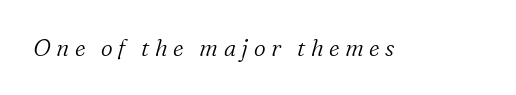
{"italic": "yes", "lean": "right", "slant_degrees": 16, "bold": "no", "underline": "no", "letter_spacing": "wide", "letter_spacing_em": 0.24, "glyph_px": 23}
